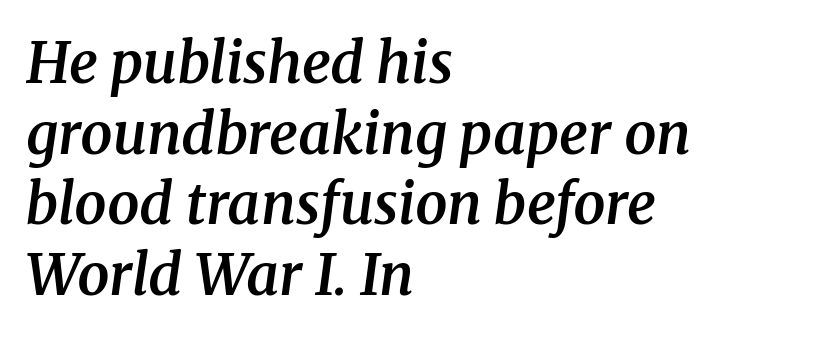
Q: Is the text bold? A: Semi-bold.
Q: Is the text italic (slanted)? A: Yes, it leans right by about 8 degrees.
Q: Is the typeface a serif or a sans-serif typeface? A: Serif.
Q: Is the text underlined? A: No.
Q: How is the paragraph aligned? A: Left-aligned.
Q: Is the spacing between letters normal or unusually wide? A: Normal.
Q: Width (condensed, normal, or wide)? A: Normal.
Q: Stroke contrast? A: Medium.
Q: x-height? A: Medium.
Q: Monospaced? A: No.
